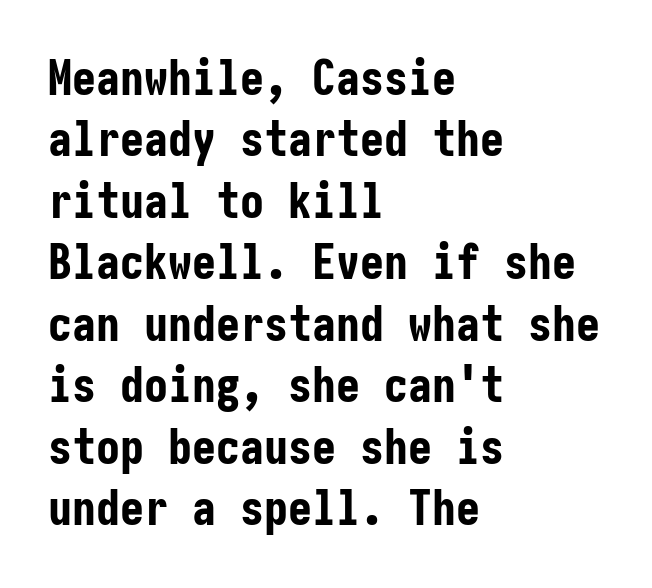
{"serif": "no", "italic": "no", "bold": "yes", "weight": "bold", "width": "condensed", "stroke_contrast": "low", "x_height": "medium", "underline": "no", "align": "left", "line_spacing": "normal", "line_spacing_ratio": 1.28, "letter_spacing": "normal", "letter_spacing_em": 0.0, "glyph_px": 48}
